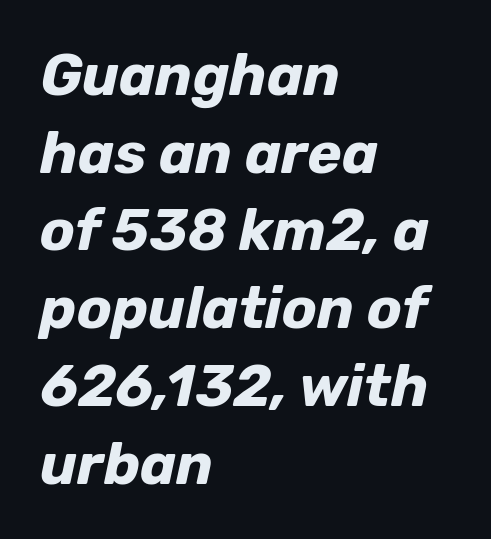
Q: Is the text bold? A: Yes.
Q: Is the text italic (slanted)? A: Yes, it leans right by about 12 degrees.
Q: Is the text underlined? A: No.
Q: How is the paragraph aligned? A: Left-aligned.
Q: Is the spacing between letters normal or unusually wide? A: Normal.
Q: Is the spacing between lines tight, normal or loose? A: Normal.
Q: Width (condensed, normal, or wide)? A: Normal.
Q: Stroke contrast? A: Low.
Q: x-height? A: Medium.
Q: Monospaced? A: No.
